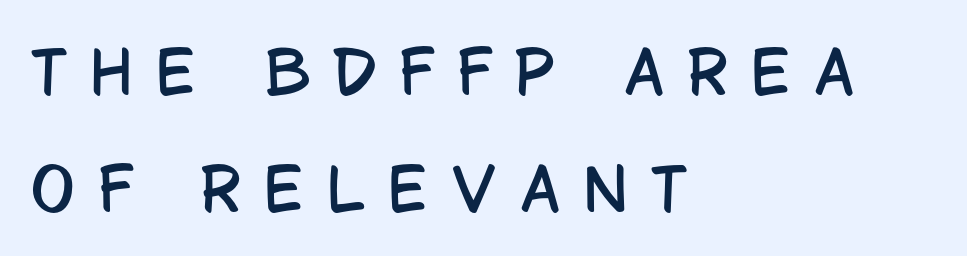
{"serif": "no", "italic": "no", "width": "condensed", "stroke_contrast": "low", "x_height": "large", "monospaced": "no", "underline": "no", "align": "left", "line_spacing": "loose", "line_spacing_ratio": 2.02, "letter_spacing": "wide", "letter_spacing_em": 0.41, "glyph_px": 58}
